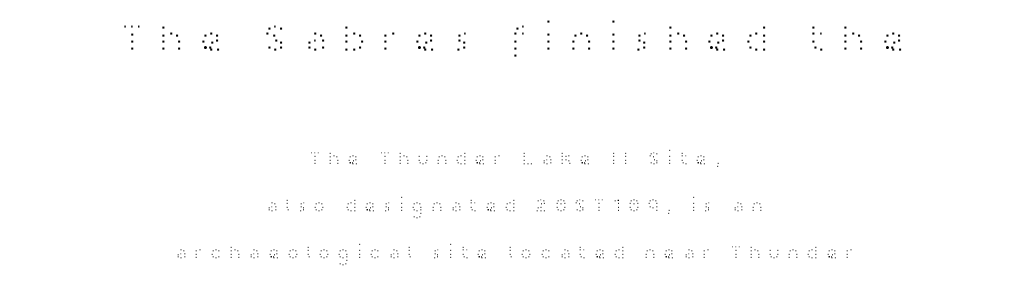
The image shows 41 px light, wide sans-serif type, upright; set centered, loose line spacing (2.36x), unusually wide letter spacing (+0.29 em), not underlined; the first (top) block is 2.05x larger; high stroke contrast and a medium x-height.
